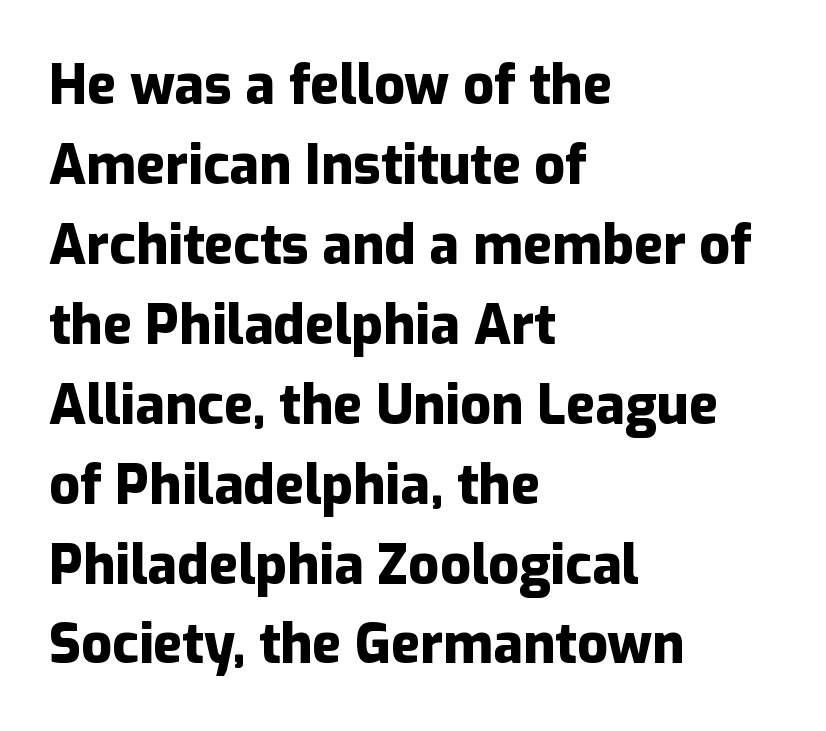
{"serif": "no", "italic": "no", "bold": "yes", "weight": "heavy", "width": "normal", "stroke_contrast": "low", "x_height": "medium", "monospaced": "no", "underline": "no", "align": "left", "line_spacing": "normal", "line_spacing_ratio": 1.48, "letter_spacing": "normal", "letter_spacing_em": 0.0, "glyph_px": 54}
